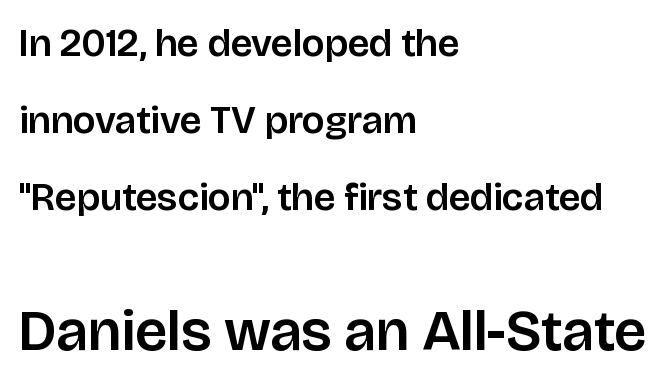
{"serif": "no", "italic": "no", "width": "normal", "stroke_contrast": "low", "x_height": "large", "monospaced": "no", "underline": "no", "align": "left", "line_spacing": "loose", "line_spacing_ratio": 1.97, "letter_spacing": "normal", "letter_spacing_em": 0.0, "larger_block": "second", "size_ratio": 1.49, "glyph_px": 58}
